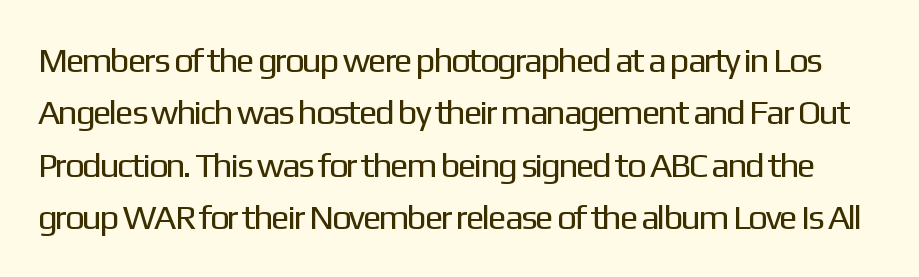
The image shows 35 px regular-weight sans-serif type, upright; set normal line spacing (1.5x), normal letter spacing, not underlined; low stroke contrast and a medium x-height.
